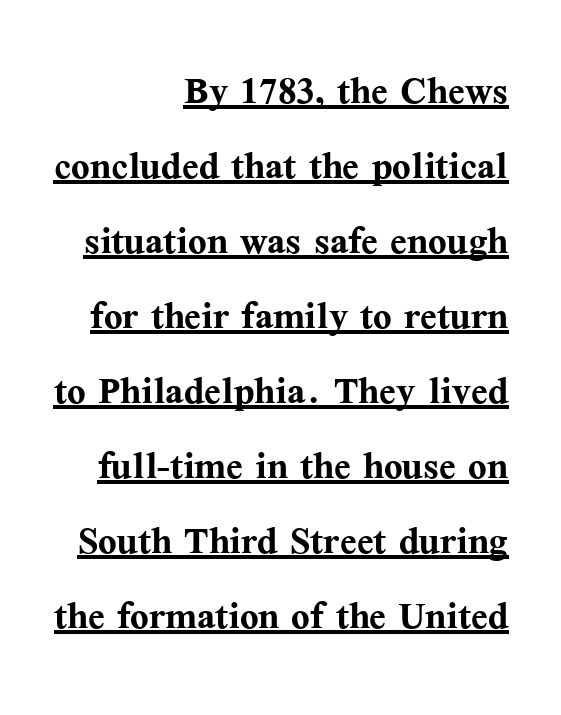
The image shows 49 px semibold serif type, upright; set right-aligned, normal line spacing (1.53x), normal letter spacing, underlined; medium stroke contrast and a medium x-height.
